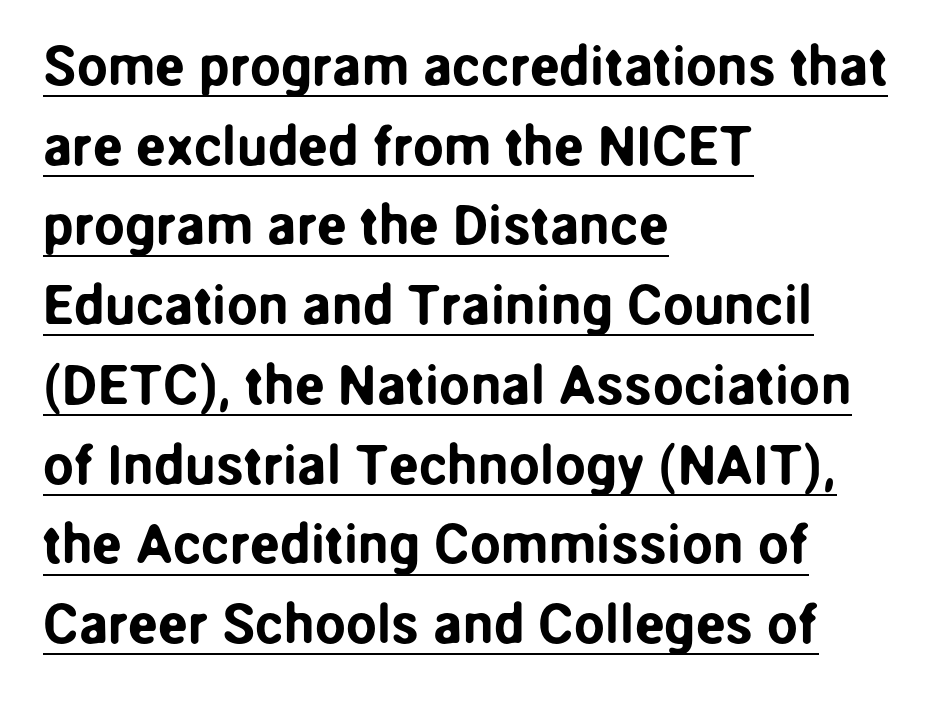
Q: Is the text italic (slanted)? A: No, it is upright.
Q: Is the typeface a serif or a sans-serif typeface? A: Sans-serif.
Q: Is the text underlined? A: Yes.
Q: How is the paragraph aligned? A: Left-aligned.
Q: Is the spacing between letters normal or unusually wide? A: Normal.
Q: Is the spacing between lines tight, normal or loose? A: Normal.
Q: Width (condensed, normal, or wide)? A: Normal.
Q: Stroke contrast? A: Low.
Q: x-height? A: Medium.
Q: Monospaced? A: No.
